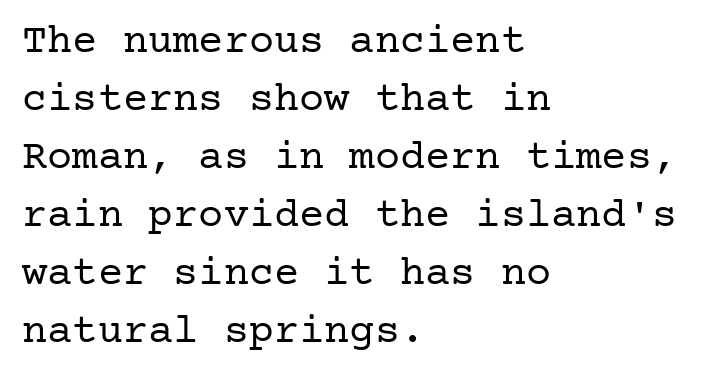
{"serif": "yes", "italic": "no", "bold": "no", "weight": "regular", "width": "normal", "stroke_contrast": "low", "x_height": "medium", "underline": "no", "align": "left", "line_spacing": "normal", "line_spacing_ratio": 1.38, "letter_spacing": "normal", "letter_spacing_em": 0.0, "glyph_px": 42}
